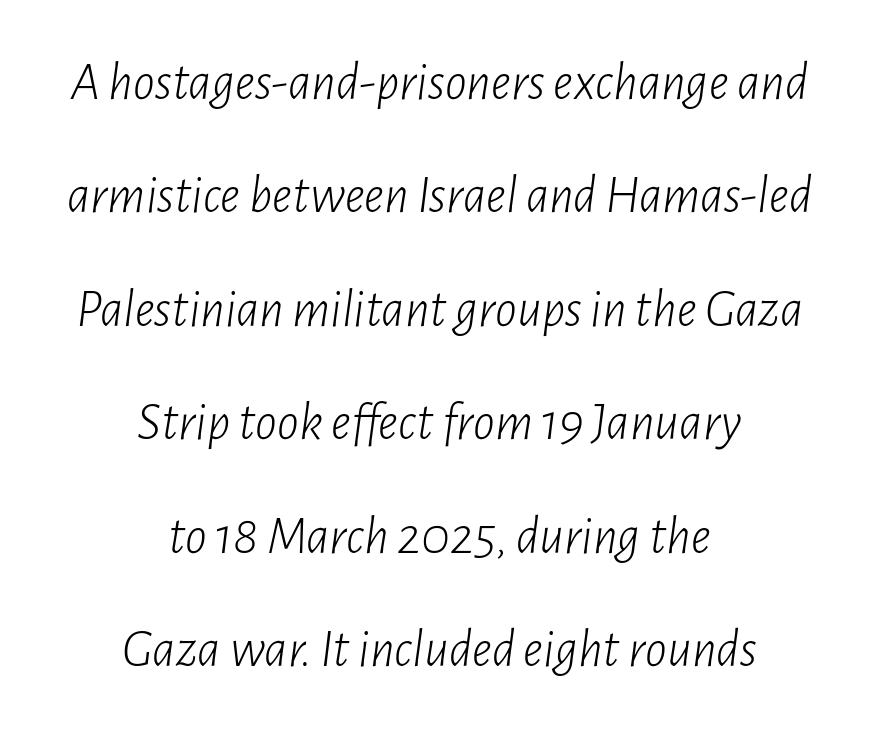
Q: Is the text bold? A: No.
Q: Is the text italic (slanted)? A: Yes, it leans right by about 7 degrees.
Q: Is the text underlined? A: No.
Q: How is the paragraph aligned? A: Centered.
Q: Is the spacing between letters normal or unusually wide? A: Normal.
Q: Is the spacing between lines tight, normal or loose? A: Loose.
Q: Width (condensed, normal, or wide)? A: Condensed.
Q: Stroke contrast? A: Low.
Q: x-height? A: Medium.
Q: Monospaced? A: No.
